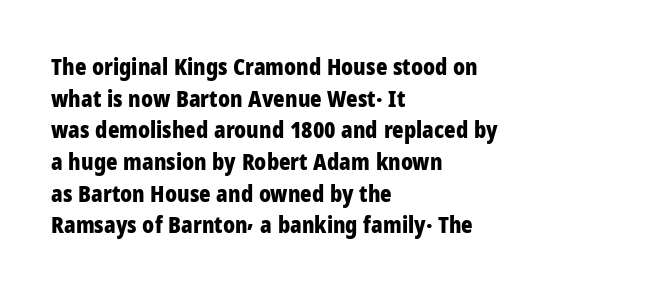
Q: Is the text bold? A: Yes.
Q: Is the text italic (slanted)? A: No, it is upright.
Q: Is the text underlined? A: No.
Q: How is the paragraph aligned? A: Left-aligned.
Q: Is the spacing between letters normal or unusually wide? A: Normal.
Q: Is the spacing between lines tight, normal or loose? A: Normal.
